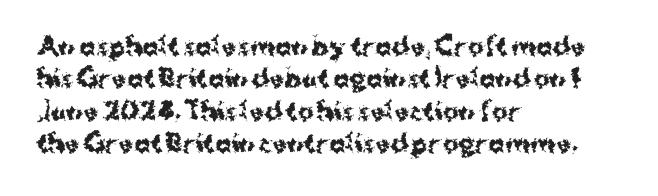
Q: Is the text bold? A: Yes.
Q: Is the text italic (slanted)? A: No, it is upright.
Q: Is the text underlined? A: No.
Q: How is the paragraph aligned? A: Left-aligned.
Q: Is the spacing between letters normal or unusually wide? A: Normal.
Q: Is the spacing between lines tight, normal or loose? A: Normal.
